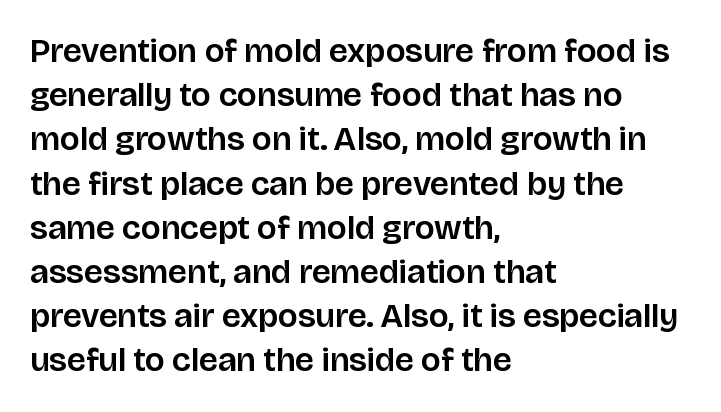
The string is rendered with underlining switched off. Spacing verdict: proportional, widths tailored to each character. Posture: upright roman. Regarding serifs, this sample does without them. Notice how the passage keeps a crisp vertical edge on the left only. This sample uses plain, unmodified letter spacing.
